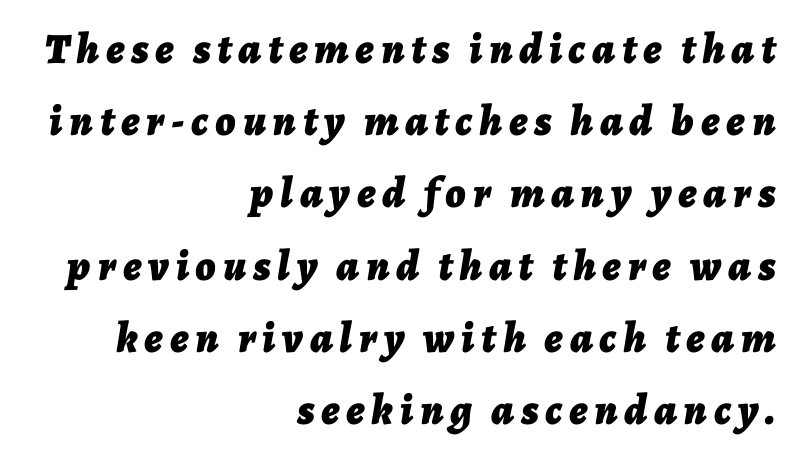
Line spacing here is normal. Varying glyph widths throughout — classic text-font behaviour. Quick note: underline off. Students, this is bold: see how much ink each stroke carries. The rag falls on the left side of this text block.
